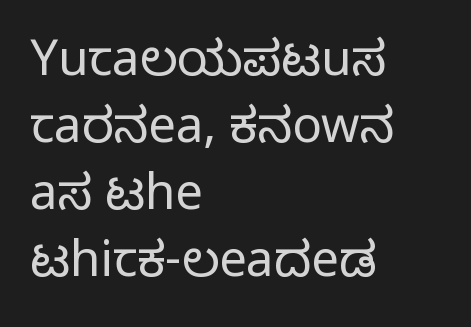
{"serif": "no", "italic": "no", "bold": "no", "weight": "regular", "width": "condensed", "stroke_contrast": "low", "x_height": "large", "monospaced": "no", "underline": "no", "align": "left", "line_spacing": "normal", "line_spacing_ratio": 1.37, "letter_spacing": "normal", "letter_spacing_em": 0.0, "glyph_px": 49}
